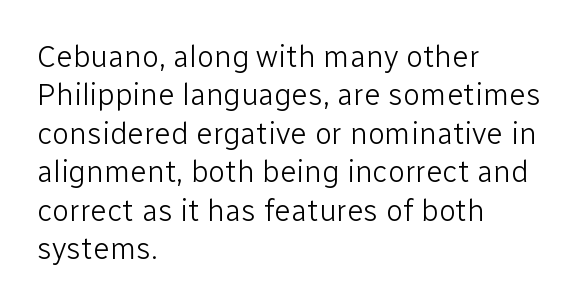
{"serif": "no", "italic": "no", "bold": "no", "weight": "light", "width": "normal", "stroke_contrast": "low", "x_height": "medium", "monospaced": "no", "underline": "no", "align": "left", "line_spacing_ratio": 1.24, "letter_spacing": "normal", "letter_spacing_em": 0.0, "glyph_px": 31}
